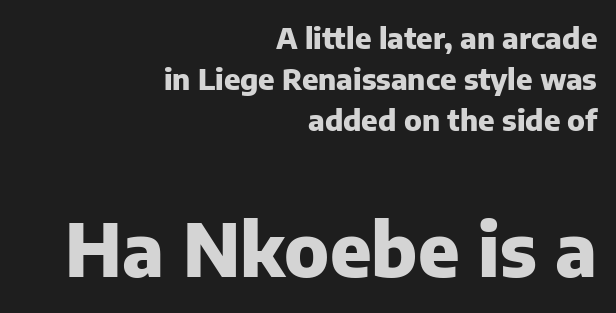
Q: Is the text bold? A: Yes.
Q: Is the text italic (slanted)? A: No, it is upright.
Q: Is the typeface a serif or a sans-serif typeface? A: Sans-serif.
Q: Is the text underlined? A: No.
Q: How is the paragraph aligned? A: Right-aligned.
Q: Is the spacing between letters normal or unusually wide? A: Normal.
Q: Is the spacing between lines tight, normal or loose? A: Normal.
Q: Which block of text is set in a larger size, the first (top) or the second (bottom)? A: The second (bottom) one.
Q: Width (condensed, normal, or wide)? A: Normal.
Q: Stroke contrast? A: Low.
Q: x-height? A: Medium.
Q: Monospaced? A: No.
